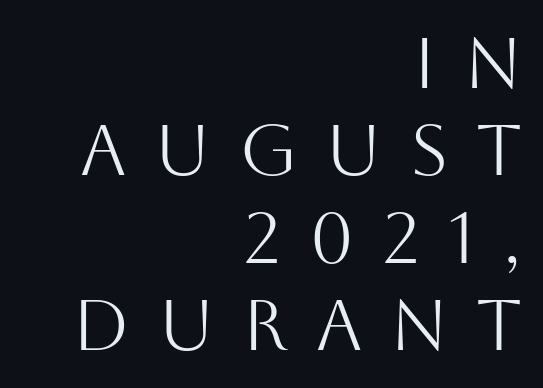
Clear beneath every line of the passage. Look at the tracking — it's clearly loosened, letters drifting apart. Line ends are locked; line starts wander. Stroke thickness stays within the range of a standard reading face or lighter. No italicization has been applied; the sample stays upright. Looks like regular typesetting: each glyph gets only the width it needs.
